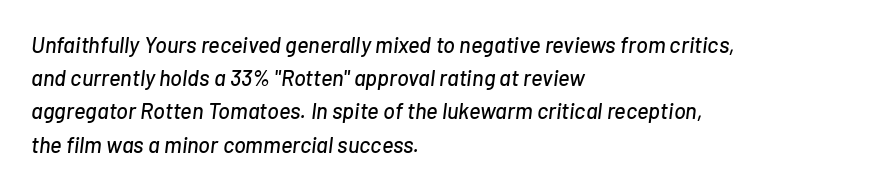
{"italic": "yes", "lean": "right", "slant_degrees": 7, "underline": "no", "align": "left", "line_spacing": "normal", "line_spacing_ratio": 1.51, "letter_spacing": "normal", "letter_spacing_em": 0.0, "glyph_px": 22}
